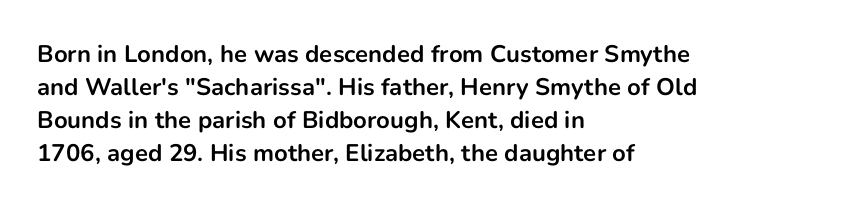
Q: Is the text bold? A: Yes.
Q: Is the text italic (slanted)? A: No, it is upright.
Q: Is the text underlined? A: No.
Q: How is the paragraph aligned? A: Left-aligned.
Q: Is the spacing between letters normal or unusually wide? A: Normal.
Q: Is the spacing between lines tight, normal or loose? A: Normal.
